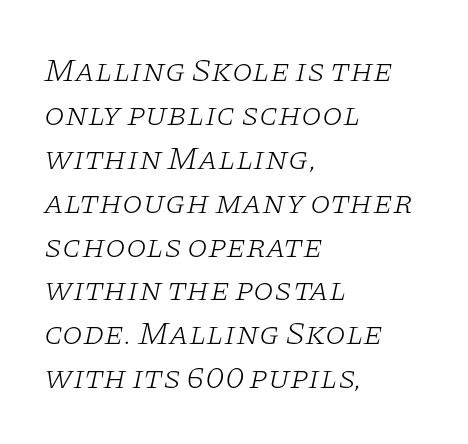
Q: Is the text bold? A: No.
Q: Is the text italic (slanted)? A: Yes, it leans right by about 11 degrees.
Q: Is the typeface a serif or a sans-serif typeface? A: Serif.
Q: Is the text underlined? A: No.
Q: How is the paragraph aligned? A: Left-aligned.
Q: Is the spacing between letters normal or unusually wide? A: Normal.
Q: Is the spacing between lines tight, normal or loose? A: Normal.
Q: Width (condensed, normal, or wide)? A: Wide.
Q: Stroke contrast? A: Low.
Q: x-height? A: Large.
Q: Monospaced? A: No.
